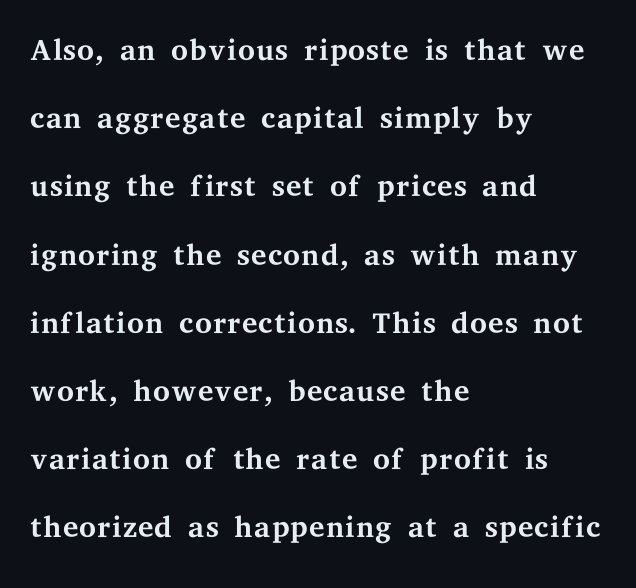
Q: Is the text bold? A: No.
Q: Is the text italic (slanted)? A: No, it is upright.
Q: Is the typeface a serif or a sans-serif typeface? A: Serif.
Q: Is the text underlined? A: No.
Q: How is the paragraph aligned? A: Left-aligned.
Q: Is the spacing between letters normal or unusually wide? A: Normal.
Q: Is the spacing between lines tight, normal or loose? A: Normal.
Q: Width (condensed, normal, or wide)? A: Wide.
Q: Stroke contrast? A: Medium.
Q: x-height? A: Medium.
Q: Monospaced? A: No.
